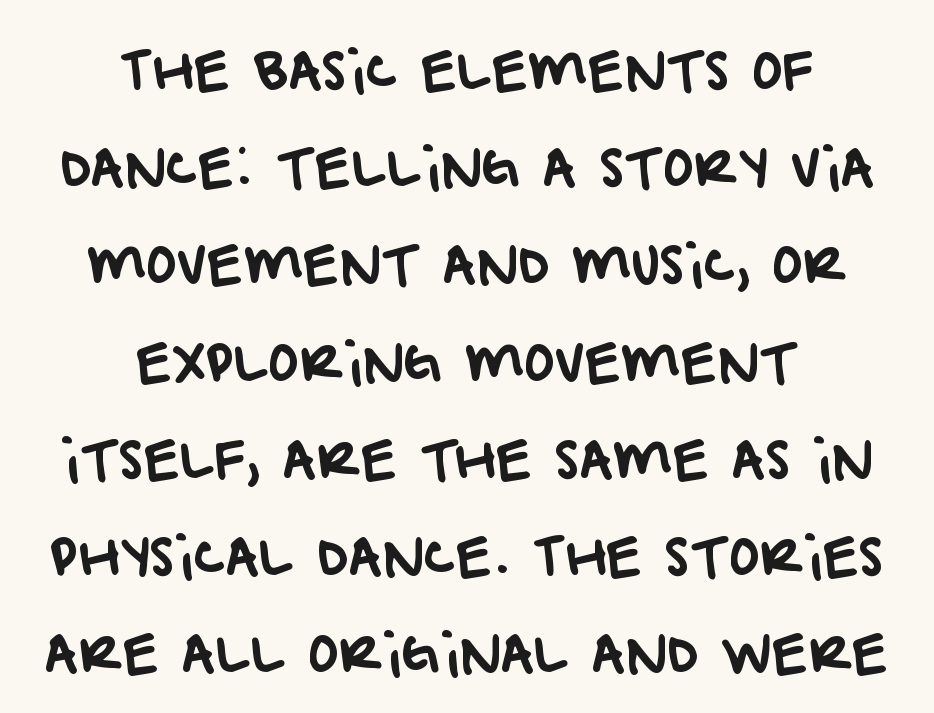
Q: Is the typeface a serif or a sans-serif typeface? A: Sans-serif.
Q: Is the text underlined? A: No.
Q: How is the paragraph aligned? A: Centered.
Q: Is the spacing between letters normal or unusually wide? A: Normal.
Q: Width (condensed, normal, or wide)? A: Normal.
Q: Stroke contrast? A: Low.
Q: x-height? A: Large.
Q: Monospaced? A: No.
